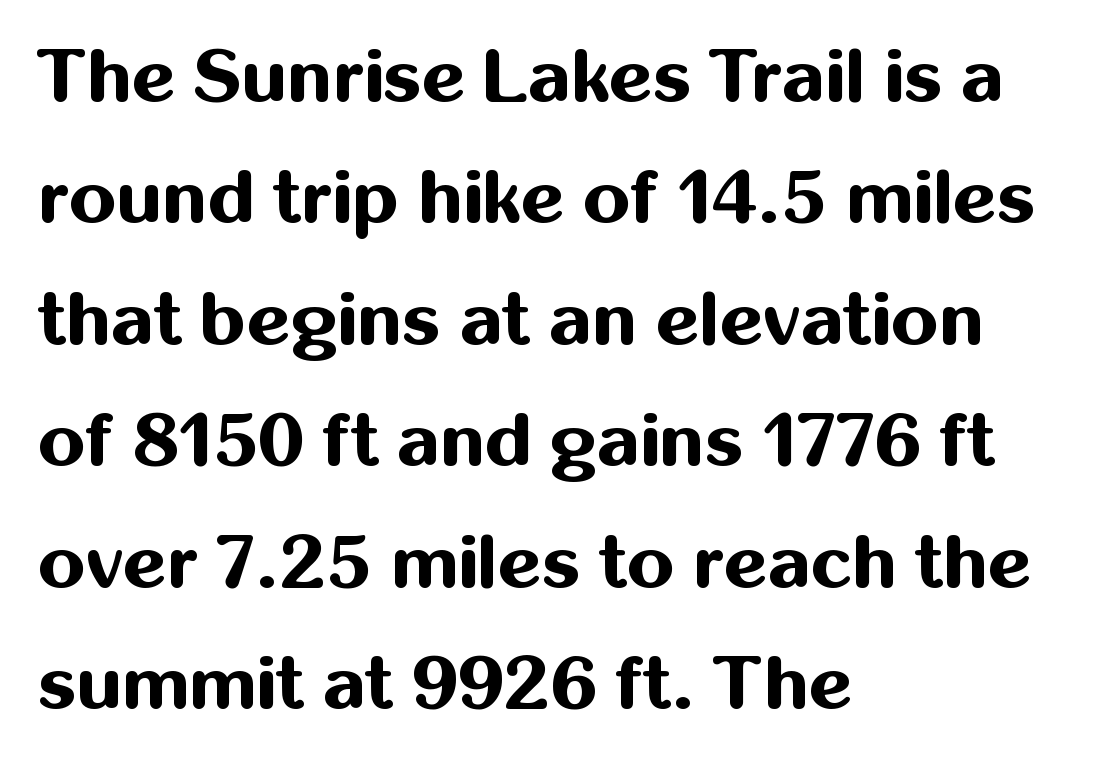
Q: Is the text bold? A: Yes.
Q: Is the text italic (slanted)? A: No, it is upright.
Q: Is the typeface a serif or a sans-serif typeface? A: Sans-serif.
Q: Is the text underlined? A: No.
Q: How is the paragraph aligned? A: Left-aligned.
Q: Is the spacing between letters normal or unusually wide? A: Normal.
Q: Is the spacing between lines tight, normal or loose? A: Normal.
Q: Width (condensed, normal, or wide)? A: Normal.
Q: Stroke contrast? A: Medium.
Q: x-height? A: Medium.
Q: Monospaced? A: No.
